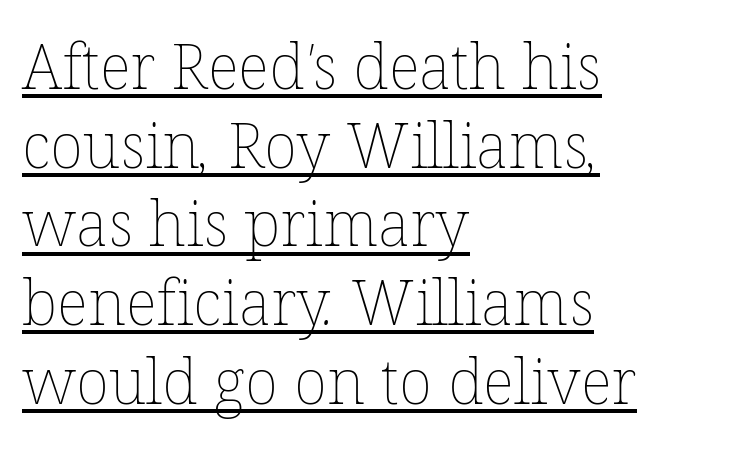
Q: Is the text bold? A: No.
Q: Is the text underlined? A: Yes.
Q: How is the paragraph aligned? A: Left-aligned.
Q: Is the spacing between letters normal or unusually wide? A: Normal.
Q: Is the spacing between lines tight, normal or loose? A: Normal.
Q: Width (condensed, normal, or wide)? A: Normal.
Q: Stroke contrast? A: Low.
Q: x-height? A: Medium.
Q: Monospaced? A: No.
